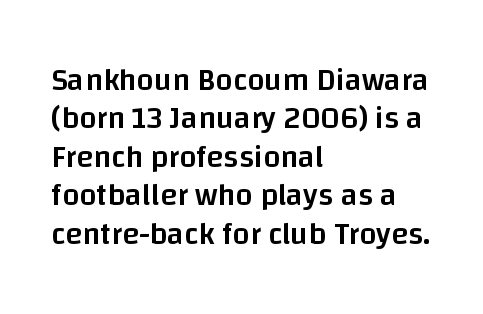
The image shows 31 px semibold sans-serif type, upright; set left-aligned, line spacing 1.24x, normal letter spacing, not underlined; low stroke contrast and a large x-height.
